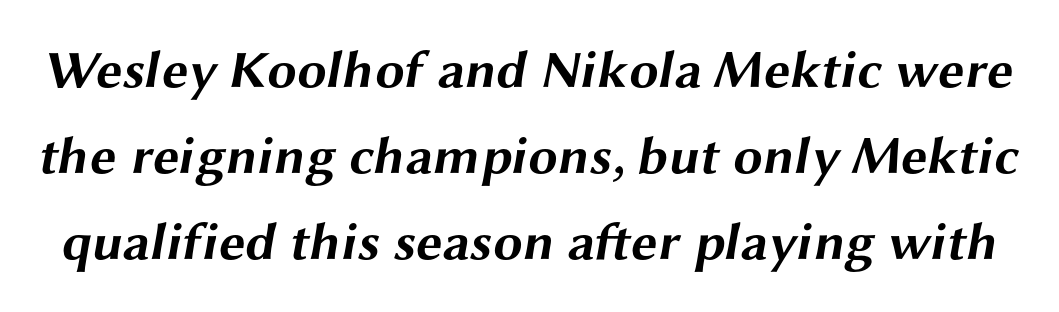
The type family on display is of the sans-serif kind. The rendering uses a moderate line-height, typical for paragraphs. This rendering leaves character spacing at its baseline value. The letters are bold, with thick, heavy strokes.
